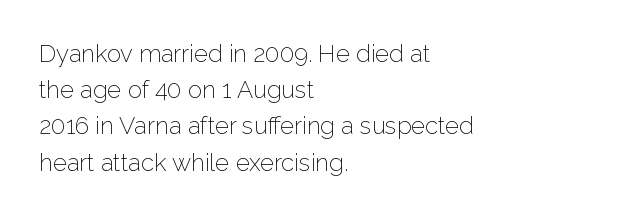
{"italic": "no", "bold": "no", "underline": "no", "align": "left", "line_spacing": "normal", "line_spacing_ratio": 1.51, "letter_spacing": "normal", "letter_spacing_em": 0.0, "glyph_px": 24}
